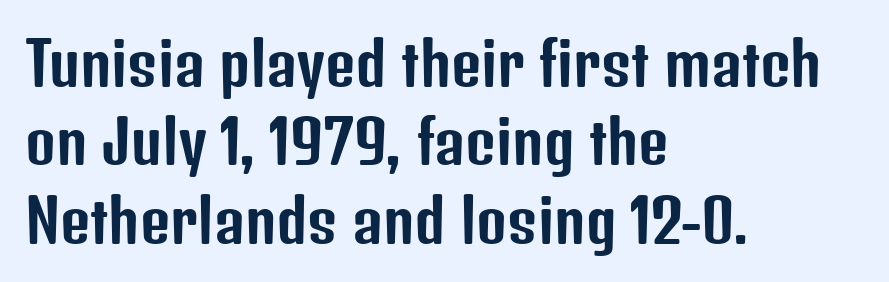
Q: Is the text italic (slanted)? A: No, it is upright.
Q: Is the typeface a serif or a sans-serif typeface? A: Sans-serif.
Q: Is the text underlined? A: No.
Q: How is the paragraph aligned? A: Left-aligned.
Q: Is the spacing between letters normal or unusually wide? A: Normal.
Q: Is the spacing between lines tight, normal or loose? A: Normal.
Q: Width (condensed, normal, or wide)? A: Condensed.
Q: Stroke contrast? A: Low.
Q: x-height? A: Medium.
Q: Monospaced? A: No.
